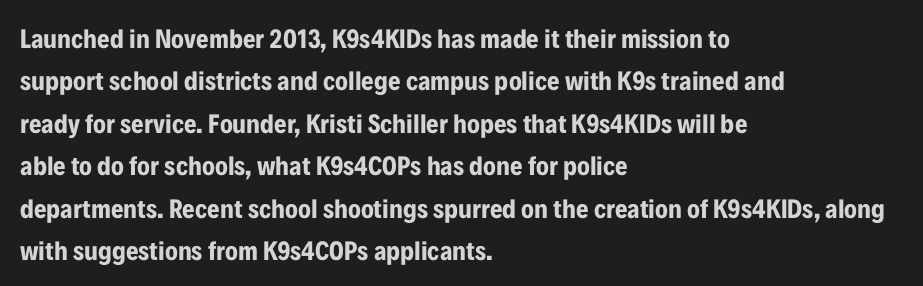
{"italic": "no", "bold": "yes", "underline": "no", "align": "left", "line_spacing": "normal", "line_spacing_ratio": 1.57, "letter_spacing": "normal", "letter_spacing_em": 0.0, "glyph_px": 27}
